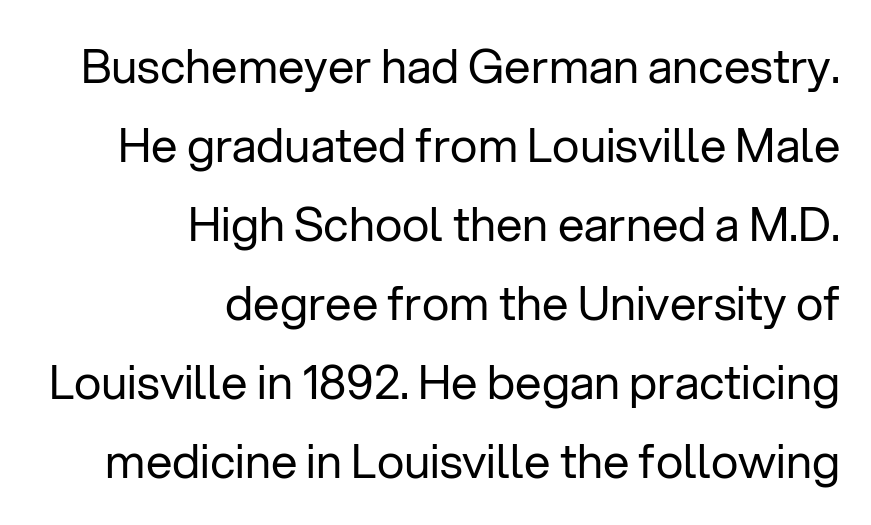
The image shows 47 px regular-weight sans-serif type, upright; set right-aligned, normal line spacing (1.68x), normal letter spacing, not underlined; low stroke contrast and a medium x-height.
